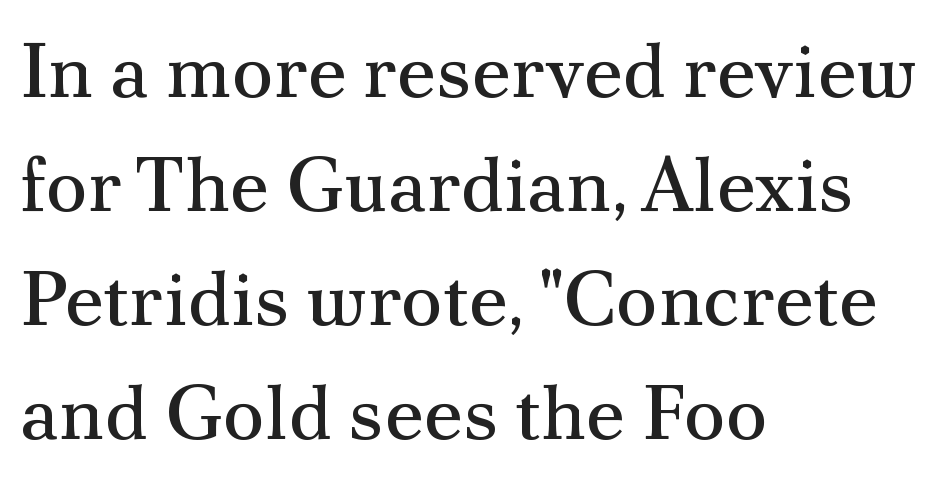
Q: Is the text bold? A: No.
Q: Is the text italic (slanted)? A: No, it is upright.
Q: Is the typeface a serif or a sans-serif typeface? A: Serif.
Q: Is the text underlined? A: No.
Q: How is the paragraph aligned? A: Left-aligned.
Q: Is the spacing between letters normal or unusually wide? A: Normal.
Q: Is the spacing between lines tight, normal or loose? A: Normal.
Q: Width (condensed, normal, or wide)? A: Normal.
Q: Stroke contrast? A: Medium.
Q: x-height? A: Small.
Q: Monospaced? A: No.
